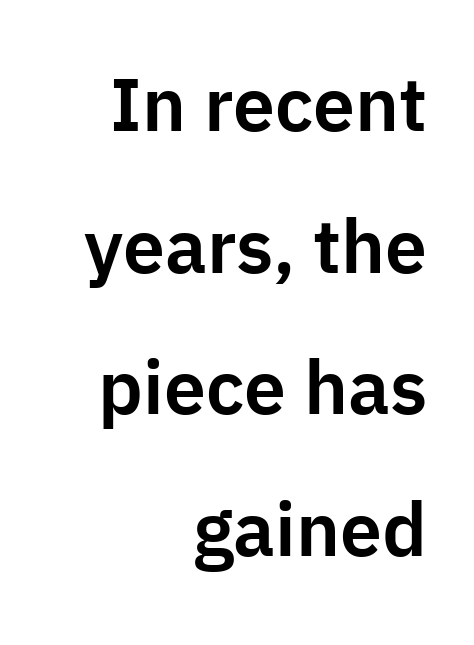
Q: Is the text italic (slanted)? A: No, it is upright.
Q: Is the typeface a serif or a sans-serif typeface? A: Sans-serif.
Q: Is the text underlined? A: No.
Q: How is the paragraph aligned? A: Right-aligned.
Q: Is the spacing between letters normal or unusually wide? A: Normal.
Q: Width (condensed, normal, or wide)? A: Normal.
Q: Stroke contrast? A: Low.
Q: x-height? A: Medium.
Q: Monospaced? A: No.
